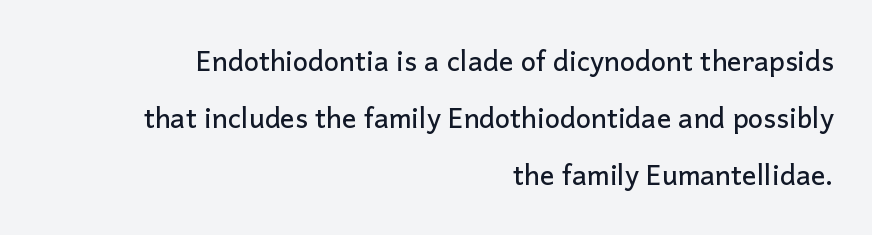
The image shows 27 px text type, upright; set right-aligned, loose line spacing (2.12x), normal letter spacing, not underlined.
